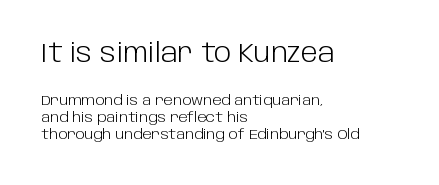
The image shows 26 px text type, upright; set left-aligned, line spacing 1.21x, normal letter spacing, not underlined; the first (top) block is 1.86x larger.
